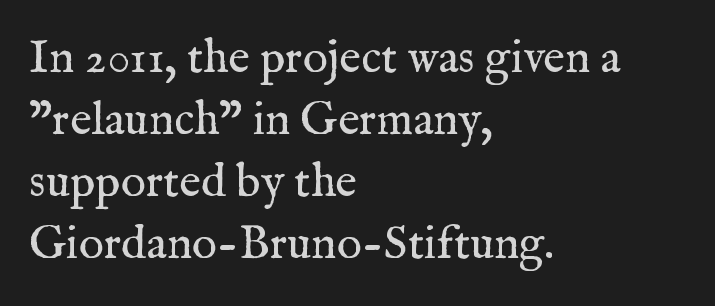
{"serif": "yes", "italic": "no", "bold": "no", "weight": "regular", "width": "normal", "stroke_contrast": "medium", "x_height": "medium", "monospaced": "no", "underline": "no", "align": "left", "line_spacing": "normal", "line_spacing_ratio": 1.32, "letter_spacing": "normal", "letter_spacing_em": 0.0, "glyph_px": 47}
